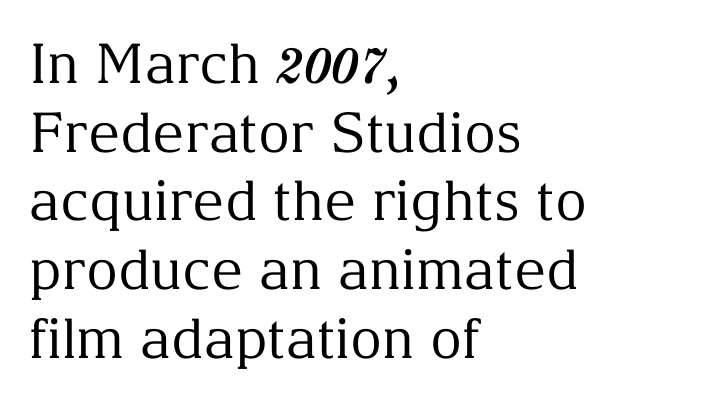
Observe the serifs anchoring each vertical stroke in this sample. Proportional: the letters do not fall into vertical columns. The text block is weighted toward the left margin, trailing off unevenly rightward. Is the type heavy? It reads as light-to-regular instead. Vertical strokes here are truly vertical. What stands out about the letter spacing? Nothing — it is the standard amount.
